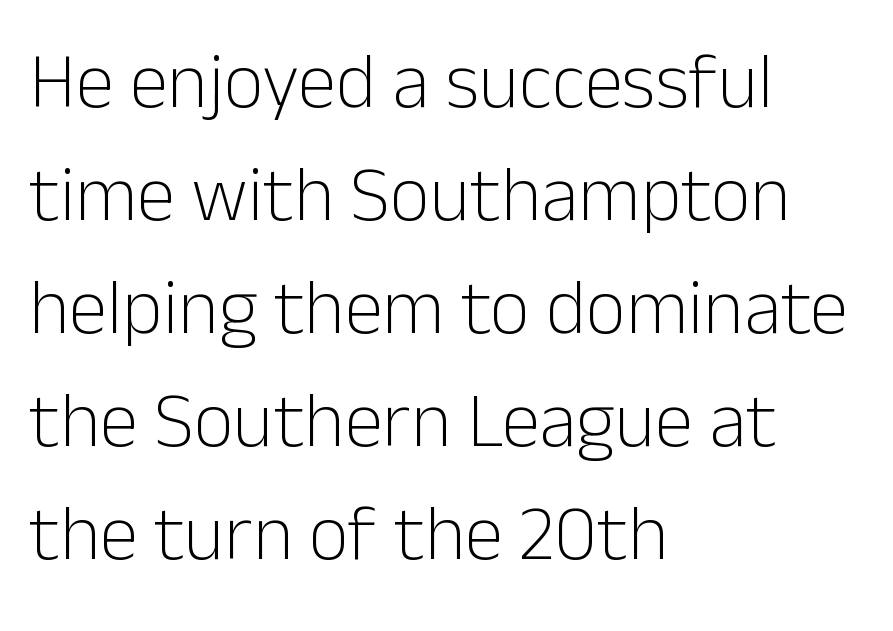
The image shows 78 px light sans-serif type, upright; set left-aligned, normal line spacing (1.45x), normal letter spacing, not underlined; low stroke contrast and a medium x-height.
